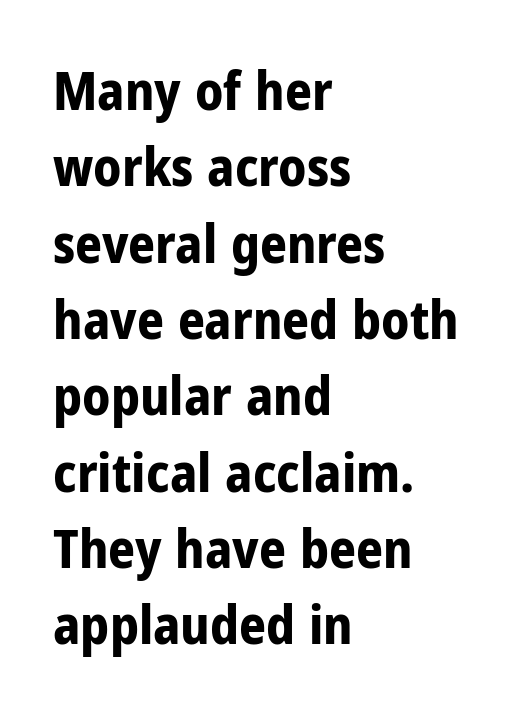
{"serif": "no", "italic": "no", "bold": "yes", "weight": "bold", "width": "condensed", "stroke_contrast": "low", "x_height": "medium", "monospaced": "no", "underline": "no", "align": "left", "line_spacing": "normal", "line_spacing_ratio": 1.44, "letter_spacing": "normal", "letter_spacing_em": 0.0, "glyph_px": 53}
